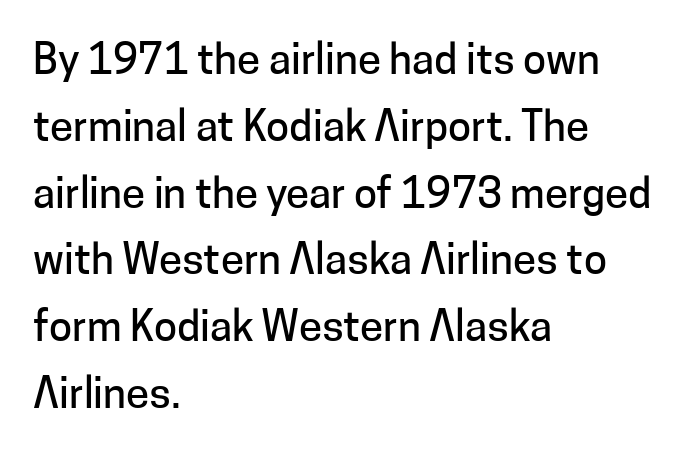
{"serif": "no", "italic": "no", "width": "normal", "stroke_contrast": "low", "x_height": "medium", "monospaced": "no", "underline": "no", "align": "left", "line_spacing": "normal", "line_spacing_ratio": 1.59, "letter_spacing": "normal", "letter_spacing_em": 0.0, "glyph_px": 42}
